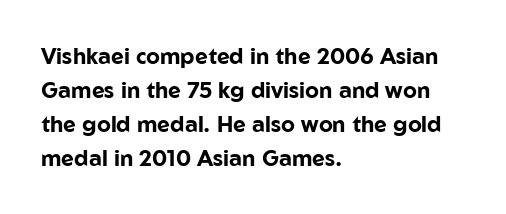
{"italic": "no", "bold": "yes", "underline": "no", "align": "left", "line_spacing": "normal", "line_spacing_ratio": 1.55, "letter_spacing": "normal", "letter_spacing_em": 0.0, "glyph_px": 22}
